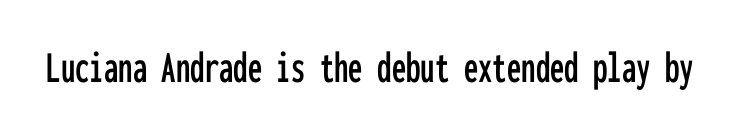
{"serif": "no", "italic": "no", "width": "condensed", "stroke_contrast": "low", "x_height": "medium", "monospaced": "yes", "underline": "no", "letter_spacing": "normal", "letter_spacing_em": 0.0, "glyph_px": 46}
